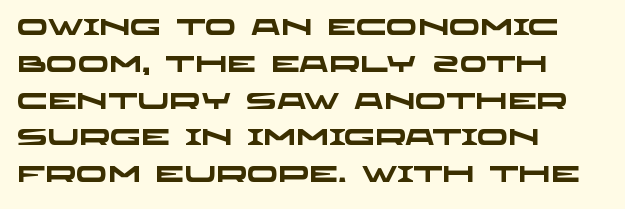
Weight check: bold — yes, fully. Honestly, the letter spacing is just normal — you wouldn't notice it. Lines of text with bare space underneath. Visually the block forms a straight wall on the left and a jagged coastline on the right. The block of text has a typical density, with ordinary space between rows.
